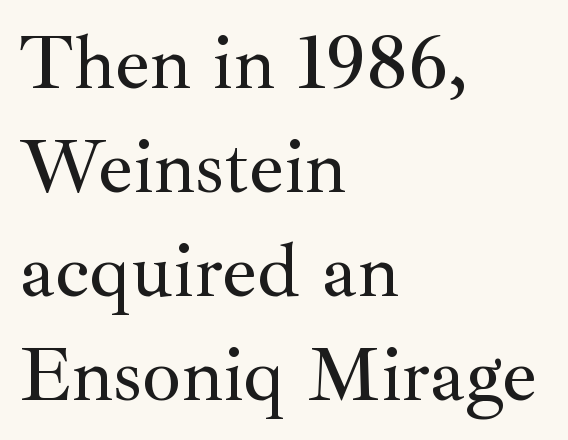
{"serif": "yes", "italic": "no", "width": "normal", "stroke_contrast": "medium", "x_height": "small", "monospaced": "no", "underline": "no", "align": "left", "line_spacing": "normal", "line_spacing_ratio": 1.35, "letter_spacing": "normal", "letter_spacing_em": 0.0, "glyph_px": 77}
